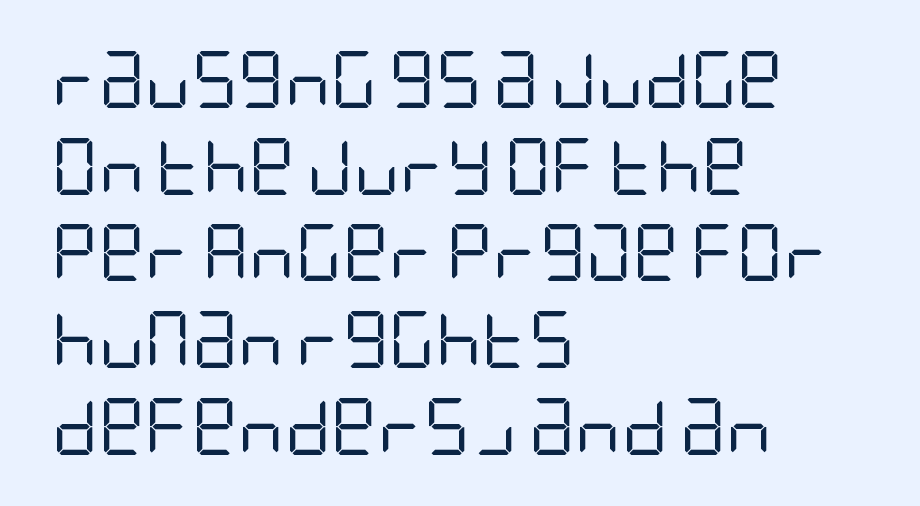
{"serif": "no", "italic": "no", "bold": "no", "weight": "regular", "width": "condensed", "stroke_contrast": "low", "x_height": "large", "underline": "no", "align": "left", "line_spacing": "normal", "line_spacing_ratio": 1.52, "letter_spacing": "normal", "letter_spacing_em": 0.0, "glyph_px": 57}
